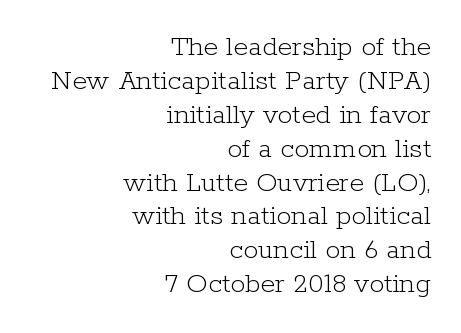
Very little white space separates one row of letters from the next. No word sits above an underline. A typesetter would label this face a serif. Looks like regular typesetting: each glyph gets only the width it needs. This reads as an unemphasized weight, regular at the heaviest. Horizontally, the lines are justified to the trailing edge only.
